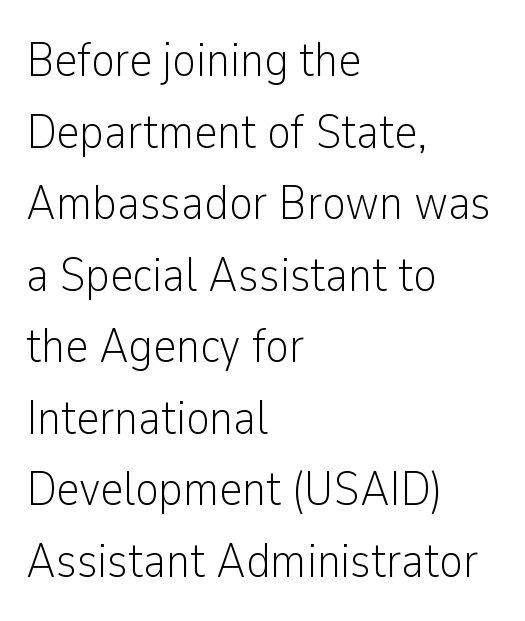
Q: Is the text bold? A: No.
Q: Is the text italic (slanted)? A: No, it is upright.
Q: Is the typeface a serif or a sans-serif typeface? A: Sans-serif.
Q: Is the text underlined? A: No.
Q: How is the paragraph aligned? A: Left-aligned.
Q: Is the spacing between letters normal or unusually wide? A: Normal.
Q: Is the spacing between lines tight, normal or loose? A: Normal.
Q: Width (condensed, normal, or wide)? A: Condensed.
Q: Stroke contrast? A: Low.
Q: x-height? A: Medium.
Q: Monospaced? A: No.
